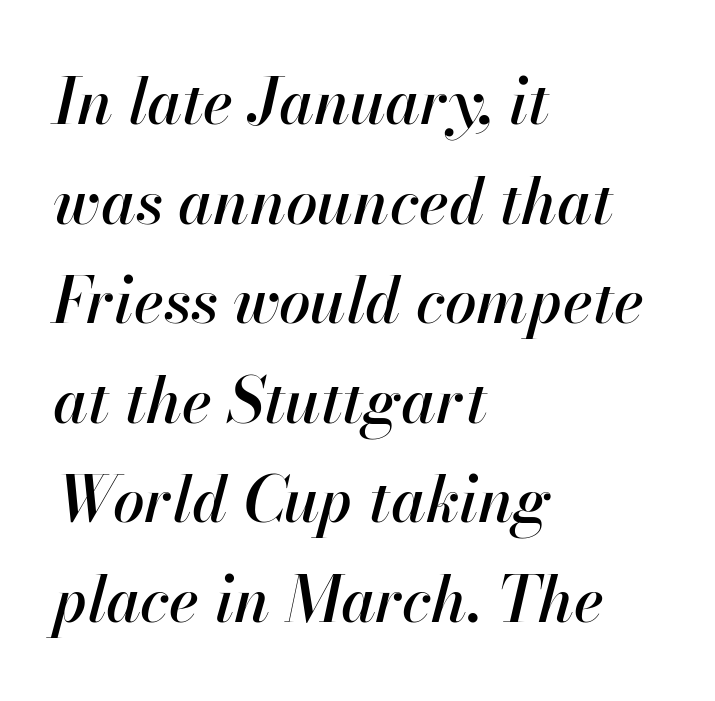
The image shows 63 px text type, italic (leaning right); set left-aligned, normal line spacing (1.58x), normal letter spacing, not underlined; high stroke contrast and a small x-height.
